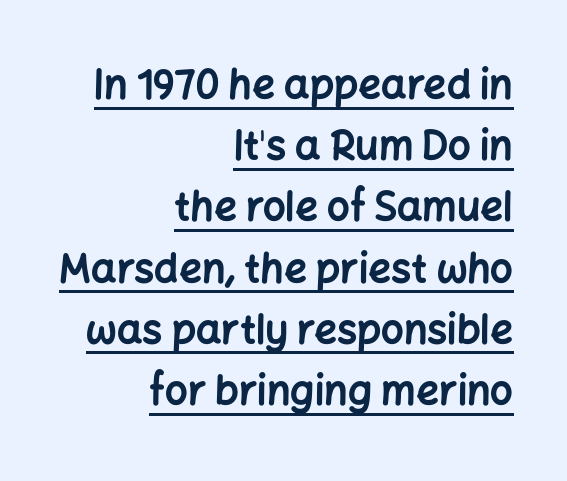
The image shows 40 px bold sans-serif type, upright; set right-aligned, normal line spacing (1.53x), normal letter spacing, underlined; low stroke contrast and a medium x-height.
